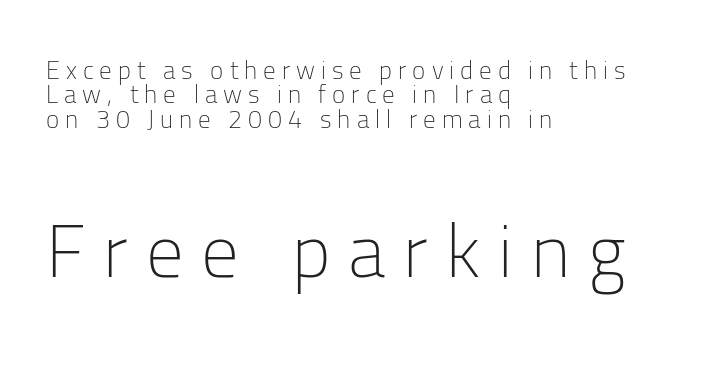
A typesetter would call this proportional, since set widths differ per character. The strokes carry an ordinary text weight at most. These lines are composed in type without serifs. The line-height multiplier appears low, near solid setting. Look at the tracking — it's clearly loosened, letters drifting apart. If you squint, the bottom block still reads clearly — it's the larger of the two.
